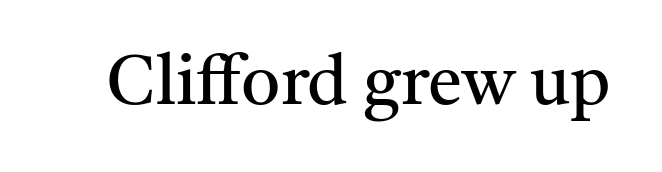
Q: Is the text bold? A: No.
Q: Is the text italic (slanted)? A: No, it is upright.
Q: Is the typeface a serif or a sans-serif typeface? A: Serif.
Q: Is the text underlined? A: No.
Q: Is the spacing between letters normal or unusually wide? A: Normal.
Q: Width (condensed, normal, or wide)? A: Normal.
Q: Stroke contrast? A: Medium.
Q: x-height? A: Medium.
Q: Monospaced? A: No.
